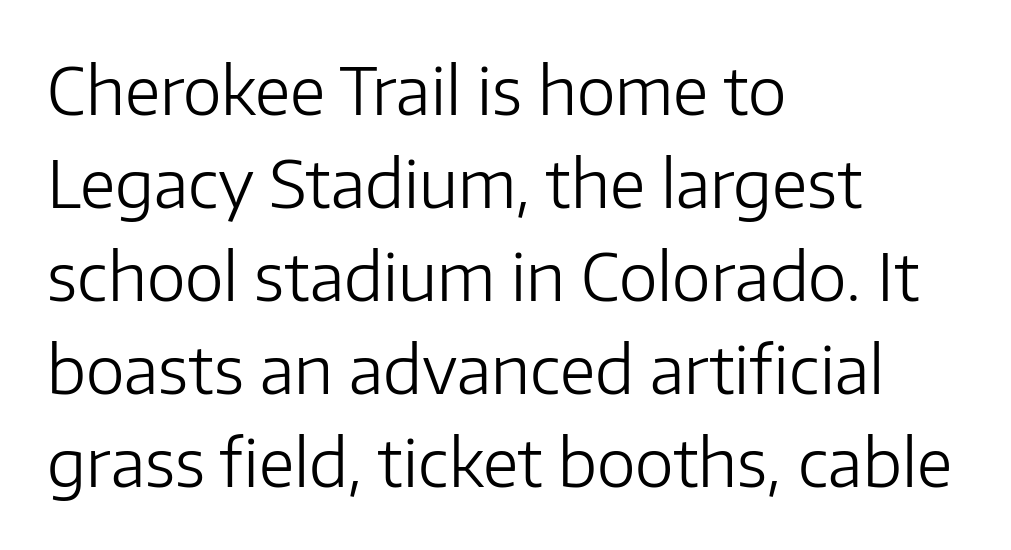
Q: Is the text bold? A: No.
Q: Is the text italic (slanted)? A: No, it is upright.
Q: Is the typeface a serif or a sans-serif typeface? A: Sans-serif.
Q: Is the text underlined? A: No.
Q: How is the paragraph aligned? A: Left-aligned.
Q: Is the spacing between letters normal or unusually wide? A: Normal.
Q: Is the spacing between lines tight, normal or loose? A: Normal.
Q: Width (condensed, normal, or wide)? A: Normal.
Q: Stroke contrast? A: Low.
Q: x-height? A: Medium.
Q: Monospaced? A: No.
